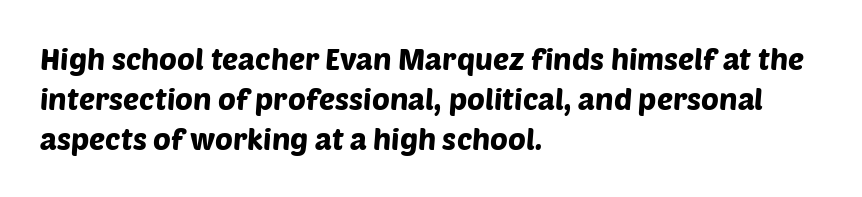
Q: Is the typeface a serif or a sans-serif typeface? A: Sans-serif.
Q: Is the text underlined? A: No.
Q: How is the paragraph aligned? A: Left-aligned.
Q: Is the spacing between letters normal or unusually wide? A: Normal.
Q: Is the spacing between lines tight, normal or loose? A: Normal.
Q: Width (condensed, normal, or wide)? A: Normal.
Q: Stroke contrast? A: Low.
Q: x-height? A: Large.
Q: Monospaced? A: No.
